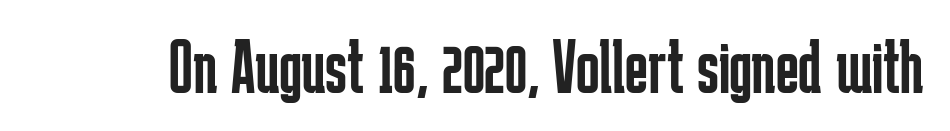
The image shows 78 px regular-weight, condensed sans-serif type, upright; set normal letter spacing, not underlined; low stroke contrast and a medium x-height.
